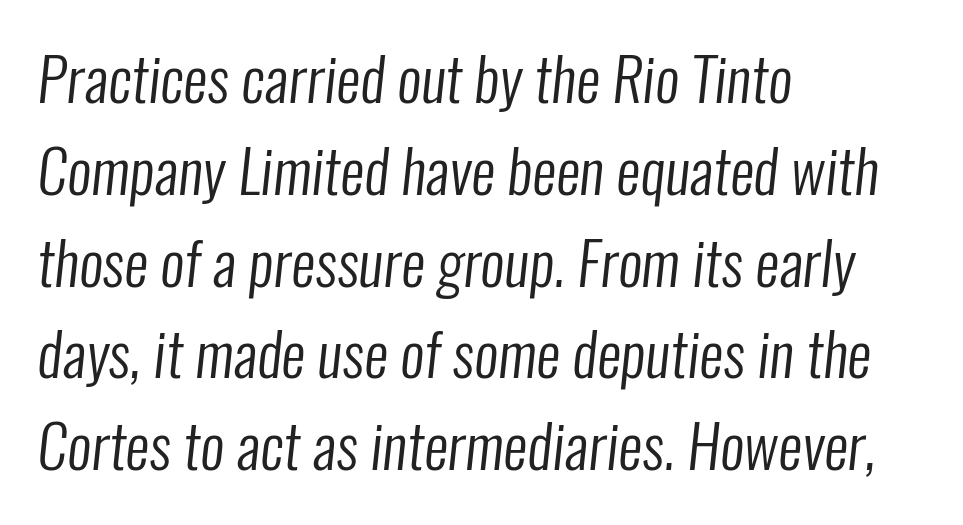
{"serif": "no", "bold": "no", "weight": "regular", "width": "condensed", "stroke_contrast": "low", "x_height": "medium", "monospaced": "no", "underline": "no", "align": "left", "line_spacing": "normal", "line_spacing_ratio": 1.53, "letter_spacing": "normal", "letter_spacing_em": 0.0, "glyph_px": 60}
